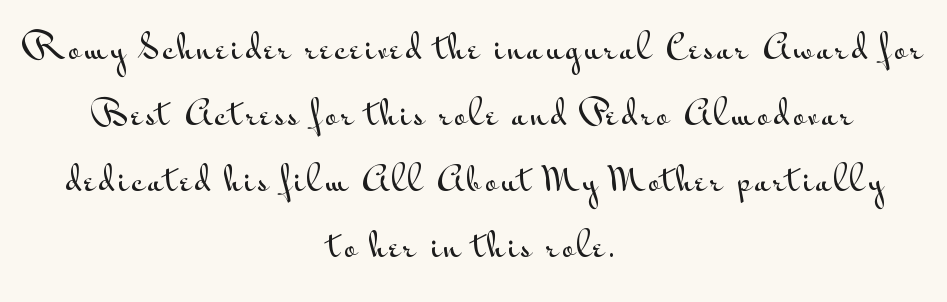
Q: Is the typeface a serif or a sans-serif typeface? A: Sans-serif.
Q: Is the text underlined? A: No.
Q: How is the paragraph aligned? A: Centered.
Q: Is the spacing between lines tight, normal or loose? A: Loose.
Q: Width (condensed, normal, or wide)? A: Wide.
Q: Stroke contrast? A: Medium.
Q: x-height? A: Small.
Q: Monospaced? A: No.
